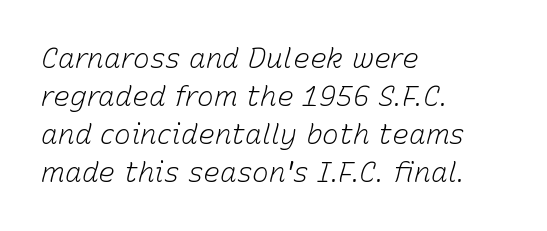
The image shows 28 px light type, italic (leaning right); set left-aligned, normal line spacing (1.36x), normal letter spacing, not underlined; low stroke contrast and a medium x-height.
